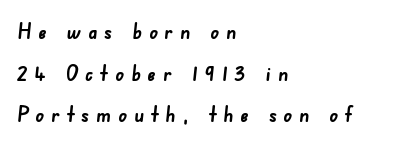
Layout note: lines flush left. The passage shown stacks its lines with a broad gap. Underline: absent. On the weight axis this lands at bold, roughly 700.
